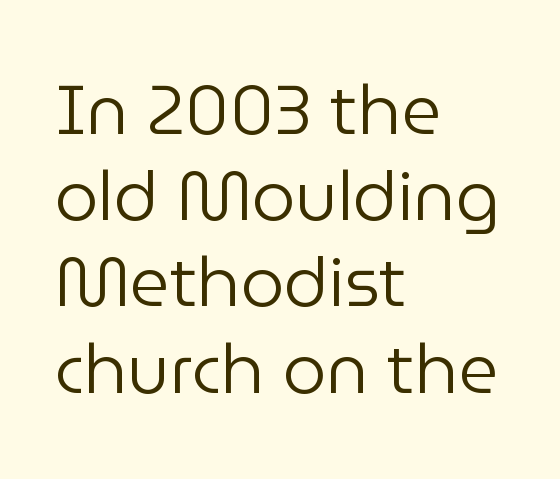
The image shows 69 px regular-weight sans-serif type, upright; set left-aligned, normal line spacing (1.25x), normal letter spacing, not underlined; low stroke contrast and a medium x-height.
